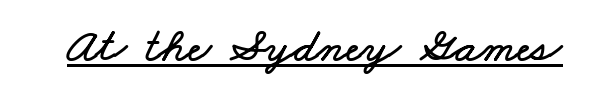
{"width": "wide", "stroke_contrast": "low", "x_height": "small", "monospaced": "no", "underline": "yes", "letter_spacing": "normal", "letter_spacing_em": 0.0, "glyph_px": 49}
